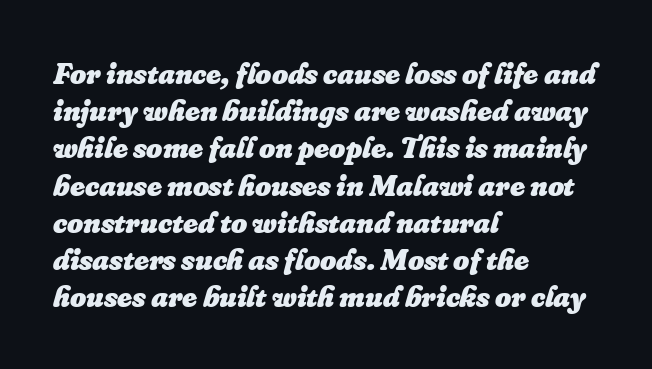
Q: Is the text bold? A: Yes.
Q: Is the text italic (slanted)? A: Yes, it leans right by about 16 degrees.
Q: Is the text underlined? A: No.
Q: How is the paragraph aligned? A: Left-aligned.
Q: Is the spacing between letters normal or unusually wide? A: Normal.
Q: Width (condensed, normal, or wide)? A: Normal.
Q: Stroke contrast? A: Low.
Q: x-height? A: Small.
Q: Monospaced? A: No.
